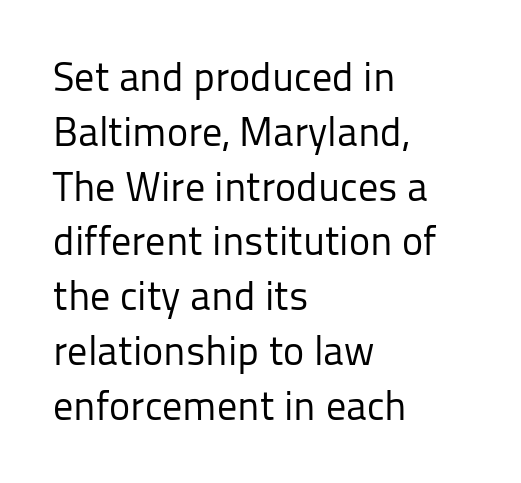
The image shows 40 px regular-weight sans-serif type, upright; set left-aligned, normal line spacing (1.37x), normal letter spacing, not underlined; low stroke contrast and a medium x-height.
